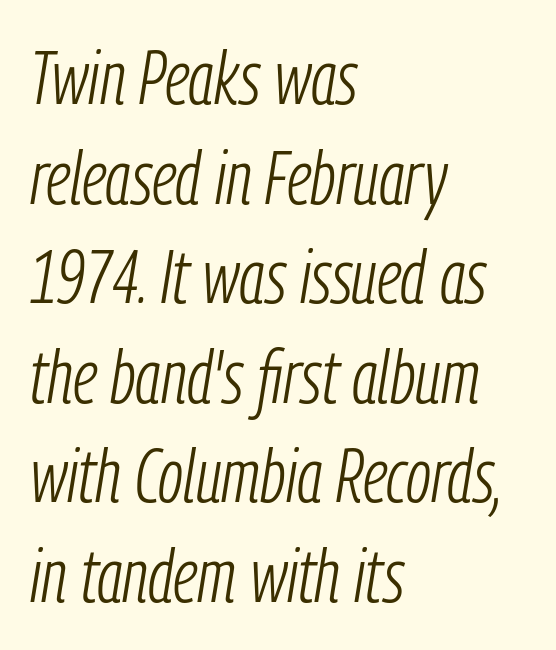
Q: Is the text bold? A: No.
Q: Is the text italic (slanted)? A: Yes, it leans right by about 9 degrees.
Q: Is the text underlined? A: No.
Q: How is the paragraph aligned? A: Left-aligned.
Q: Is the spacing between letters normal or unusually wide? A: Normal.
Q: Is the spacing between lines tight, normal or loose? A: Normal.
Q: Width (condensed, normal, or wide)? A: Condensed.
Q: Stroke contrast? A: Low.
Q: x-height? A: Medium.
Q: Monospaced? A: No.
